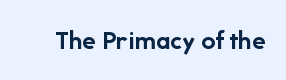
{"serif": "no", "italic": "no", "bold": "yes", "weight": "semibold", "width": "normal", "stroke_contrast": "low", "x_height": "medium", "monospaced": "no", "underline": "no", "letter_spacing": "normal", "letter_spacing_em": 0.0, "glyph_px": 28}
